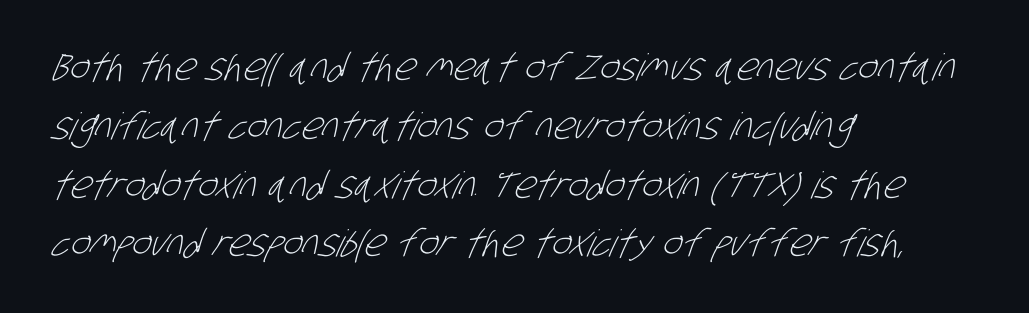
The image shows 37 px light, condensed sans-serif type; set left-aligned, normal line spacing (1.59x), normal letter spacing, not underlined; low stroke contrast and a large x-height.
